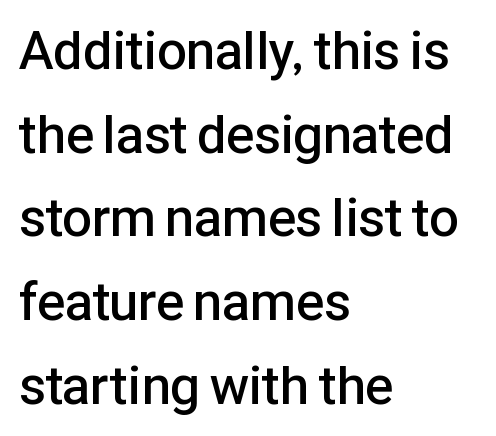
This is the regular roman posture of the typeface. The words here are not underlined. Between one letter and the next there's only the usual sliver of space. Casual observation: everything's shoved over to the left. Each new line begins a customary step beneath the previous one. Look at the stroke-to-counter ratio: somewhat heavy, a semibold.
